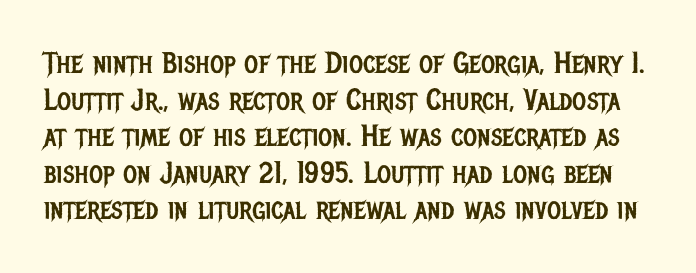
{"serif": "no", "italic": "no", "bold": "no", "weight": "regular", "width": "condensed", "stroke_contrast": "low", "x_height": "large", "monospaced": "no", "underline": "no", "line_spacing_ratio": 1.22, "letter_spacing": "normal", "letter_spacing_em": 0.0, "glyph_px": 30}
